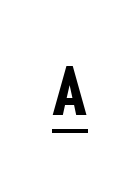
The lettering holds an erect, upright posture throughout. Somebody hit Ctrl+U on this one — the words are underlined. Note the uniform advance width — an 'i' takes as much space as an 'm'. Each glyph is drawn with heavy, bold strokes.
